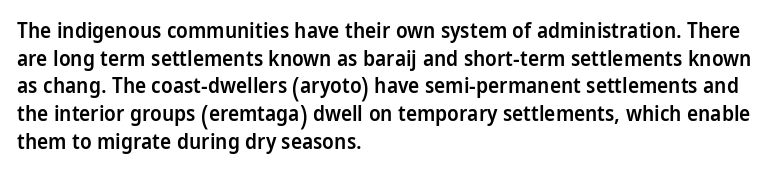
The image shows 21 px text type, upright; set left-aligned, normal line spacing (1.32x), normal letter spacing, not underlined.
